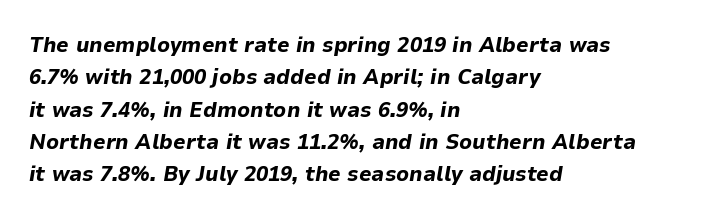
{"italic": "yes", "lean": "right", "slant_degrees": 9, "bold": "yes", "underline": "no", "align": "left", "line_spacing": "normal", "line_spacing_ratio": 1.47, "letter_spacing": "normal", "letter_spacing_em": 0.0, "glyph_px": 22}
